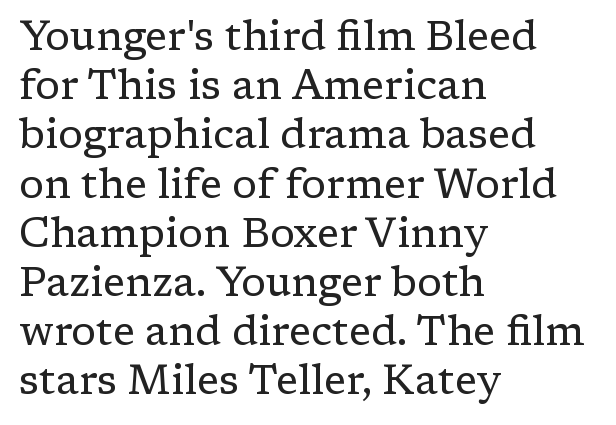
{"serif": "yes", "italic": "no", "bold": "no", "weight": "regular", "width": "normal", "stroke_contrast": "low", "x_height": "medium", "monospaced": "no", "underline": "no", "align": "left", "line_spacing_ratio": 1.2, "letter_spacing": "normal", "letter_spacing_em": 0.0, "glyph_px": 41}
